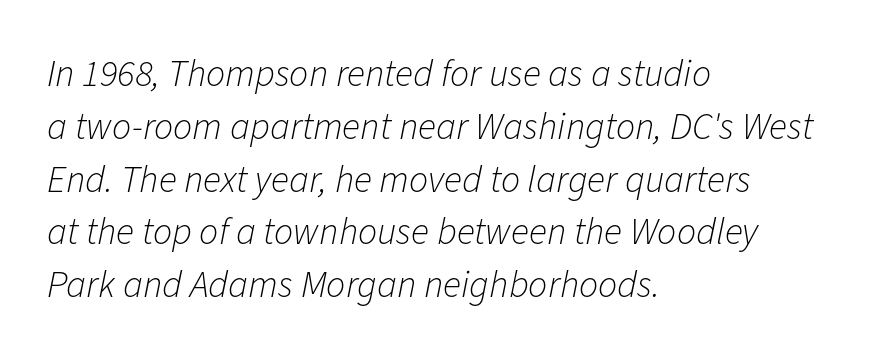
The image shows 38 px light type, italic (leaning right); set left-aligned, normal line spacing (1.39x), normal letter spacing, not underlined; low stroke contrast and a medium x-height.
